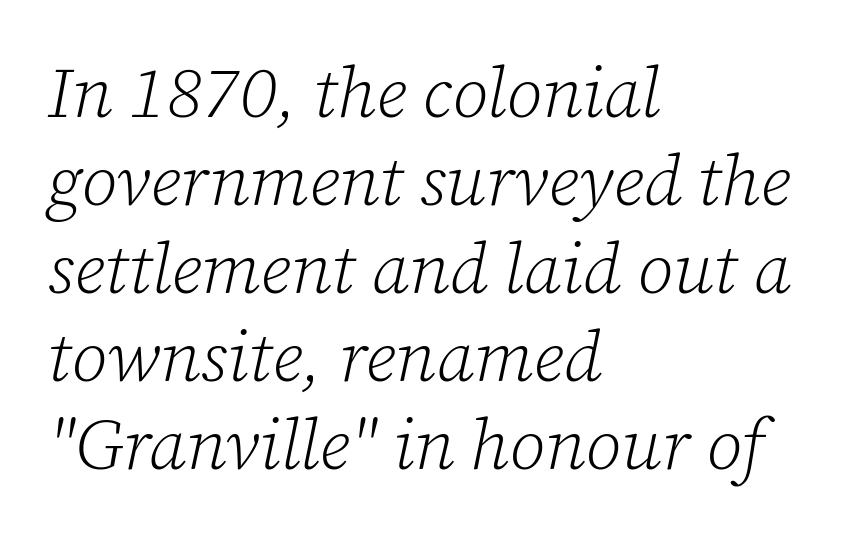
Casual observation: everything's shoved over to the left. These lines are composed in type with serifs. This rendering leaves character spacing at its baseline value. No chunkiness to these letters — they're not bold.
